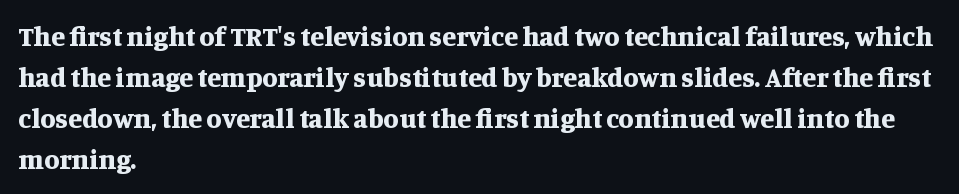
The image shows 28 px bold serif type, upright; set left-aligned, normal line spacing (1.46x), normal letter spacing, not underlined; medium stroke contrast and a large x-height.
